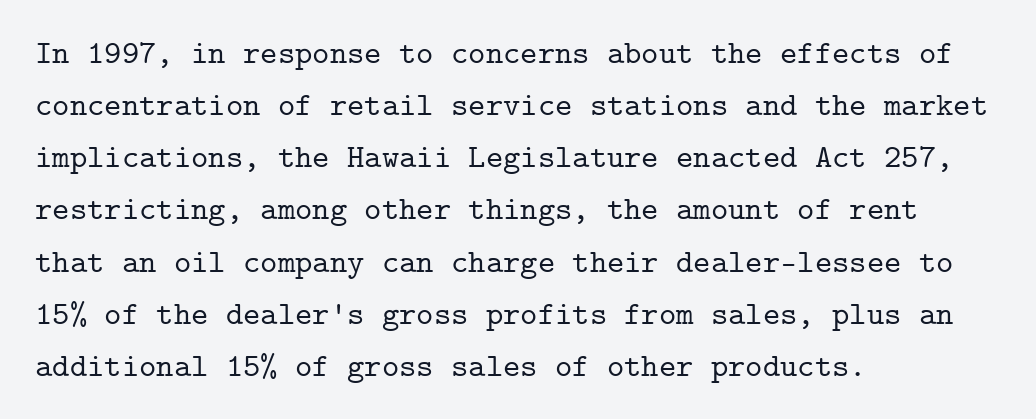
Q: Is the text italic (slanted)? A: No, it is upright.
Q: Is the typeface a serif or a sans-serif typeface? A: Serif.
Q: Is the text underlined? A: No.
Q: How is the paragraph aligned? A: Left-aligned.
Q: Is the spacing between letters normal or unusually wide? A: Normal.
Q: Is the spacing between lines tight, normal or loose? A: Normal.
Q: Width (condensed, normal, or wide)? A: Normal.
Q: Stroke contrast? A: Low.
Q: x-height? A: Medium.
Q: Monospaced? A: Yes.
